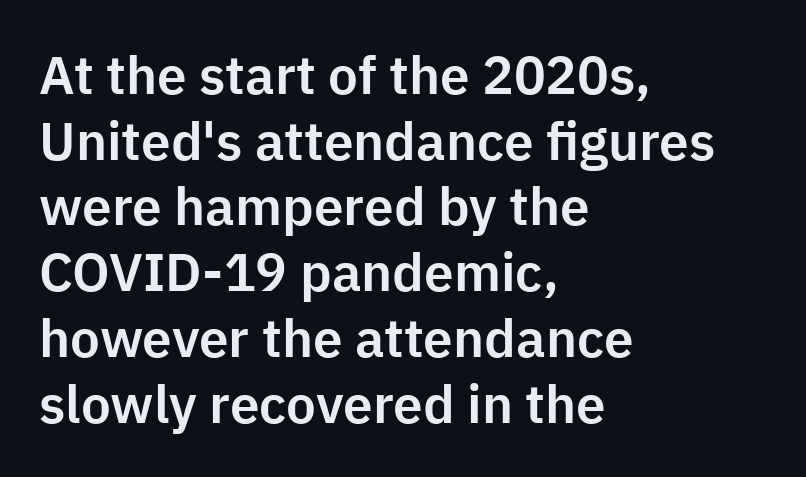
{"serif": "no", "italic": "no", "width": "normal", "stroke_contrast": "low", "x_height": "medium", "monospaced": "no", "underline": "no", "align": "left", "line_spacing_ratio": 1.24, "letter_spacing": "normal", "letter_spacing_em": 0.0, "glyph_px": 53}
